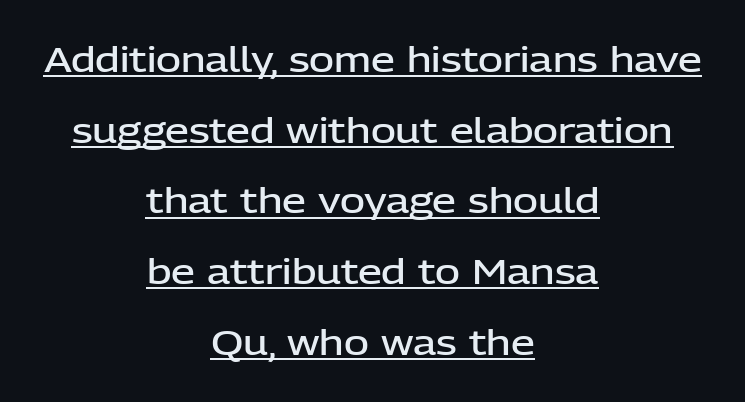
The image shows 34 px semibold sans-serif type, upright; set centered, loose line spacing (2.08x), normal letter spacing, underlined; low stroke contrast and a medium x-height.
